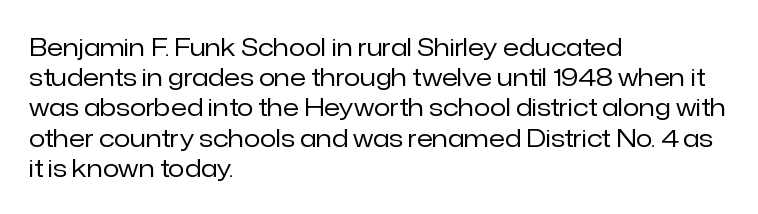
{"italic": "no", "bold": "no", "underline": "no", "align": "left", "line_spacing": "normal", "line_spacing_ratio": 1.26, "letter_spacing": "normal", "letter_spacing_em": 0.0, "glyph_px": 24}
